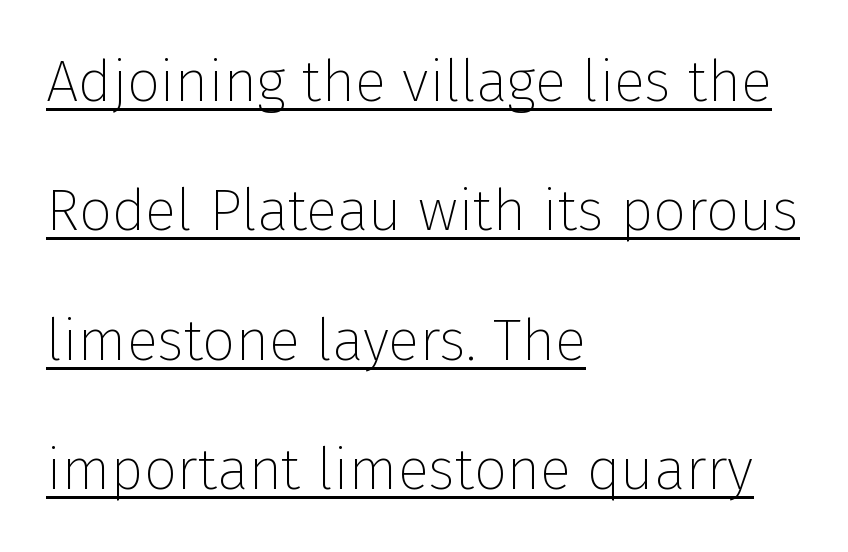
{"serif": "no", "italic": "no", "bold": "no", "weight": "thin", "width": "normal", "stroke_contrast": "low", "x_height": "medium", "monospaced": "no", "underline": "yes", "align": "left", "line_spacing": "loose", "line_spacing_ratio": 2.23, "letter_spacing": "normal", "letter_spacing_em": 0.0, "glyph_px": 58}
